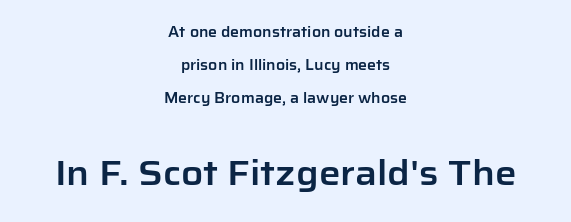
Think of a printed novel: that variable character pitch is what you see here. The glyphs in this specimen are sans serif. Has an underline been added? It has not. Scale increases going downward across the two blocks.
